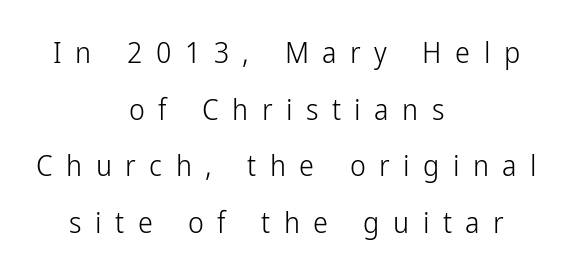
The image shows 30 px light, condensed sans-serif type, upright; set centered, line spacing 1.89x, unusually wide letter spacing (+0.45 em), not underlined; low stroke contrast and a medium x-height.
